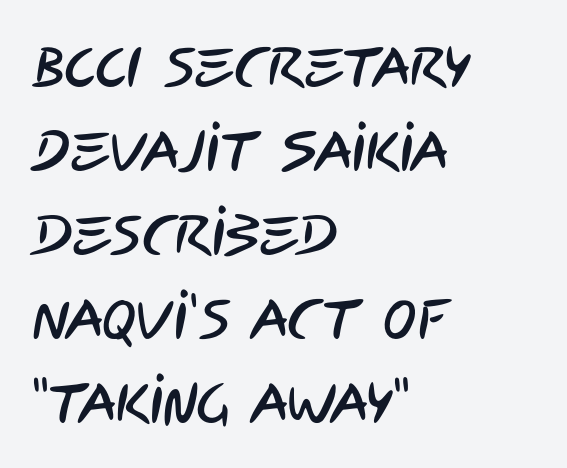
Q: Is the typeface a serif or a sans-serif typeface? A: Sans-serif.
Q: Is the text underlined? A: No.
Q: How is the paragraph aligned? A: Left-aligned.
Q: Is the spacing between letters normal or unusually wide? A: Normal.
Q: Is the spacing between lines tight, normal or loose? A: Normal.
Q: Width (condensed, normal, or wide)? A: Condensed.
Q: Stroke contrast? A: Low.
Q: x-height? A: Large.
Q: Monospaced? A: No.
